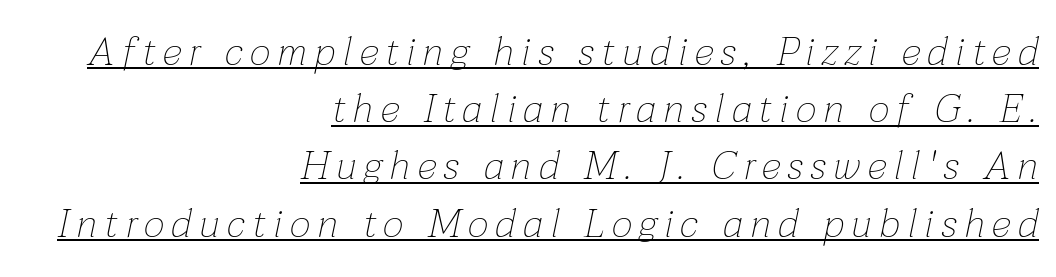
The image shows 40 px thin type, italic (leaning right); set right-aligned, normal line spacing (1.43x), underlined; low stroke contrast and a medium x-height.
